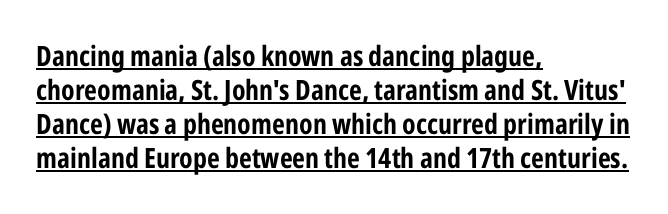
{"serif": "no", "italic": "no", "width": "condensed", "stroke_contrast": "low", "x_height": "medium", "monospaced": "no", "underline": "yes", "align": "left", "line_spacing_ratio": 1.22, "letter_spacing": "normal", "letter_spacing_em": 0.0, "glyph_px": 28}
